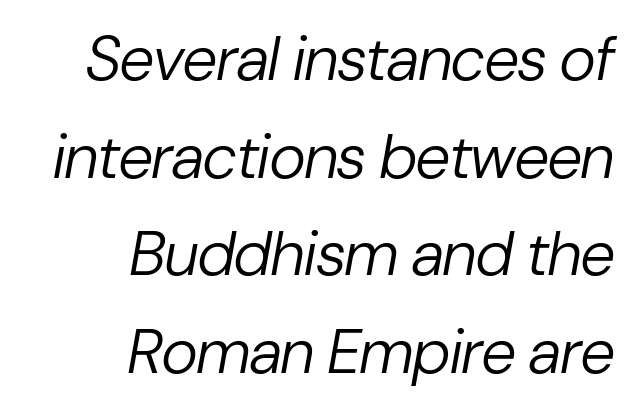
Beneath every word, the page is bare. Leftover space on each line is placed entirely before the opening word. These lines are rendered in a variable-pitch font. The passage shown leans; its letterforms are oblique.
